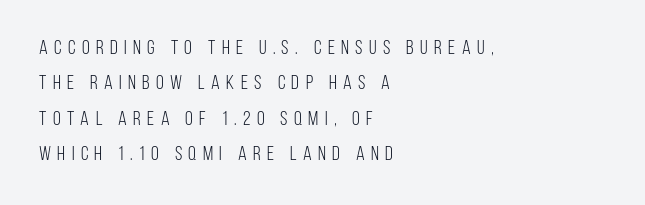
{"italic": "no", "bold": "no", "underline": "no", "align": "left", "line_spacing_ratio": 1.77, "letter_spacing": "wide", "letter_spacing_em": 0.32, "glyph_px": 20}
